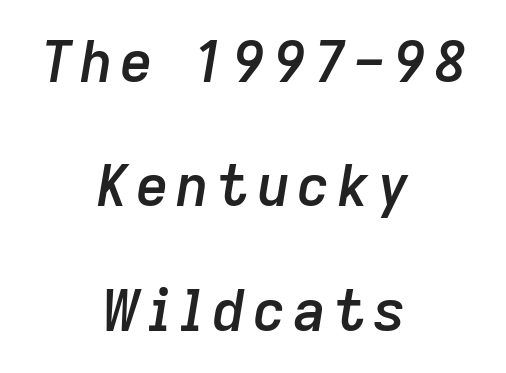
A typesetter would call this proportional, since set widths differ per character. The paragraph shown floats in the horizontal middle. A typesetter would mark this as italic. Reading down the column, the eye jumps a long way to each next line. On the weight axis this lands at semibold, roughly 600. Decoration check: the copy has no underline.
